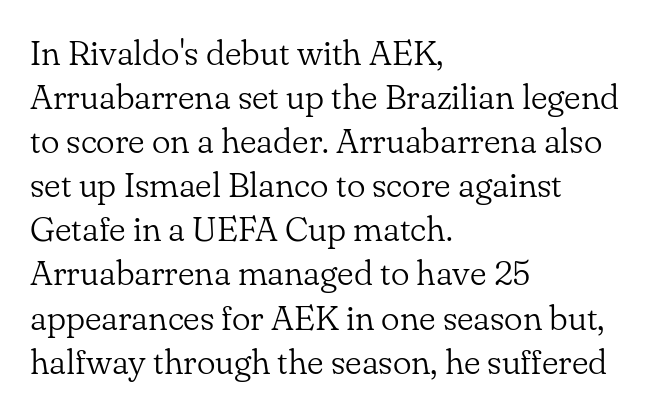
{"serif": "yes", "italic": "no", "bold": "no", "weight": "light", "width": "normal", "stroke_contrast": "low", "x_height": "small", "monospaced": "no", "underline": "no", "align": "left", "line_spacing": "normal", "line_spacing_ratio": 1.26, "letter_spacing": "normal", "letter_spacing_em": 0.0, "glyph_px": 35}
